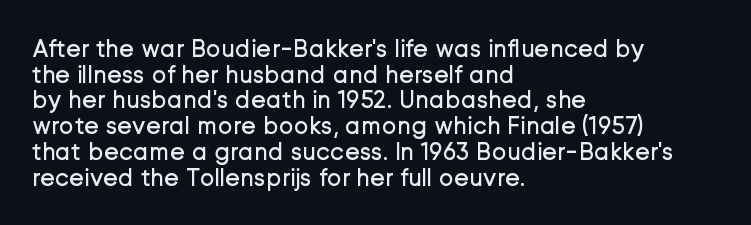
The image shows 25 px text type, upright; set left-aligned, tight line spacing (1.03x), normal letter spacing, not underlined.
